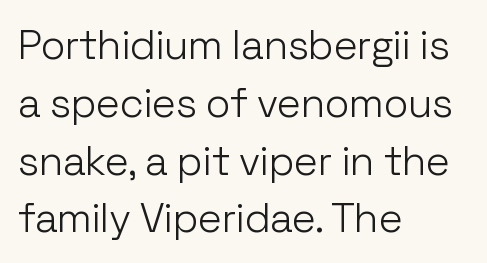
{"serif": "no", "italic": "no", "bold": "no", "weight": "light", "width": "normal", "stroke_contrast": "low", "x_height": "medium", "monospaced": "no", "underline": "no", "align": "left", "line_spacing": "normal", "line_spacing_ratio": 1.41, "letter_spacing": "normal", "letter_spacing_em": 0.0, "glyph_px": 41}
